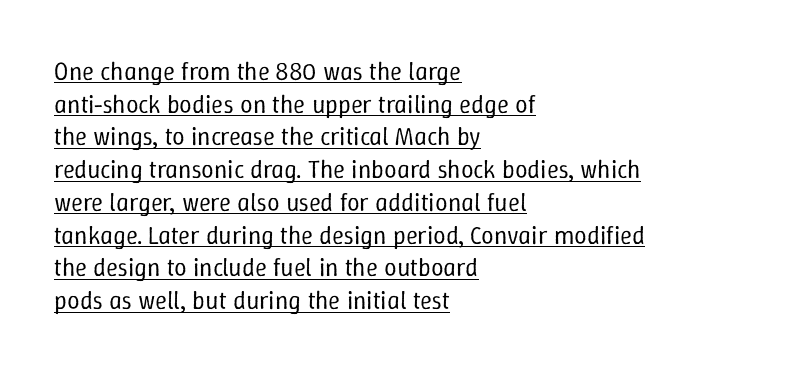
The image shows 25 px text type, upright; set left-aligned, normal line spacing (1.31x), normal letter spacing, underlined.
